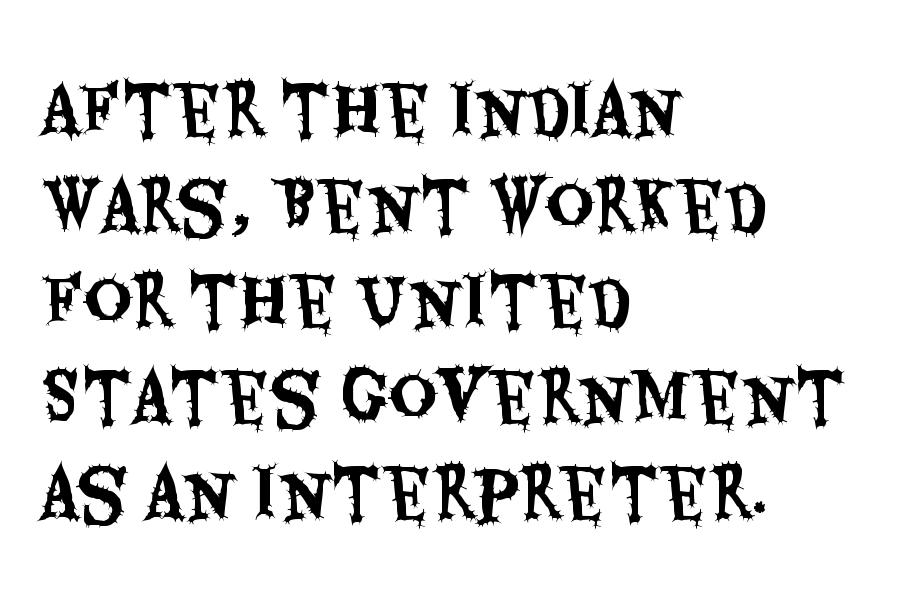
Letter spacing: default. The rag falls on the right side of this text block. The zone under the glyphs is completely vacant. The font's upright variant was chosen for this text.
